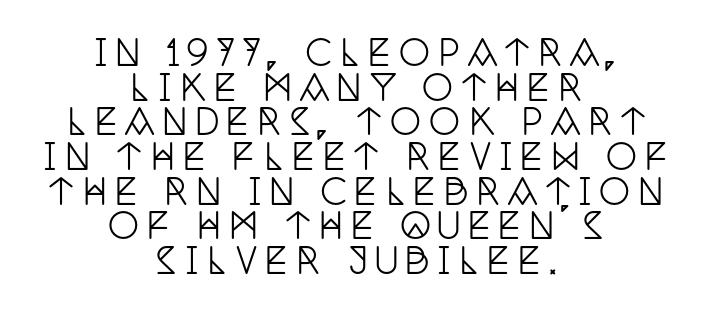
The image shows 35 px condensed serif type, upright; set centered, tight line spacing (0.99x), unusually wide letter spacing (+0.21 em), not underlined; low stroke contrast and a large x-height.
